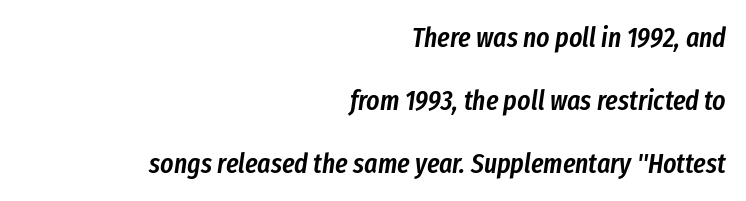
The image shows 28 px semibold, condensed type, italic (leaning right); set right-aligned, loose line spacing (2.25x), normal letter spacing, not underlined; low stroke contrast and a medium x-height.
